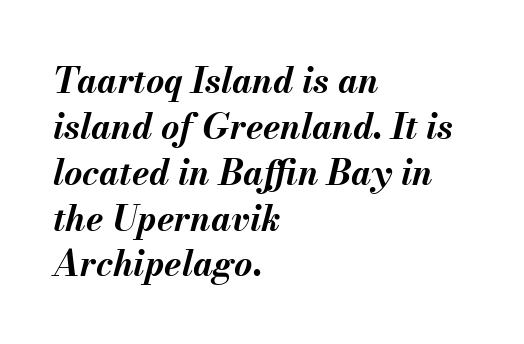
Q: Is the text bold? A: Yes.
Q: Is the text italic (slanted)? A: Yes, it leans right by about 13 degrees.
Q: Is the text underlined? A: No.
Q: How is the paragraph aligned? A: Left-aligned.
Q: Is the spacing between letters normal or unusually wide? A: Normal.
Q: Is the spacing between lines tight, normal or loose? A: Normal.
Q: Width (condensed, normal, or wide)? A: Normal.
Q: Stroke contrast? A: Medium.
Q: x-height? A: Small.
Q: Monospaced? A: No.
